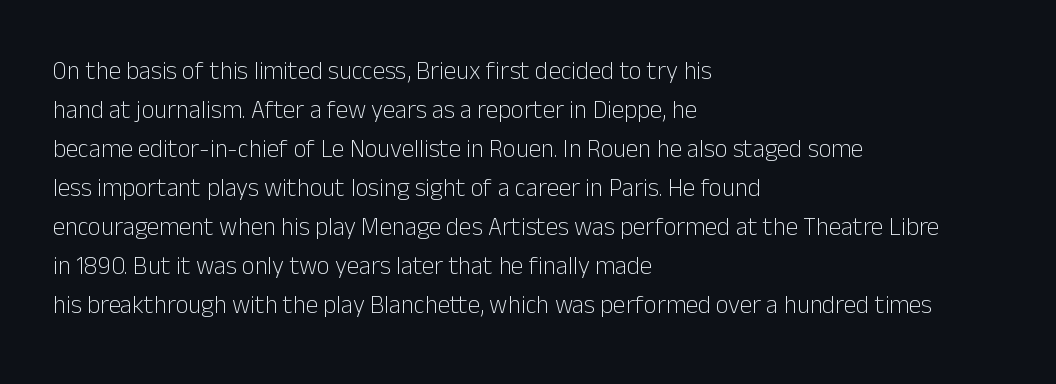
The image shows 25 px text type, upright; set left-aligned, normal line spacing (1.56x), normal letter spacing, not underlined.
